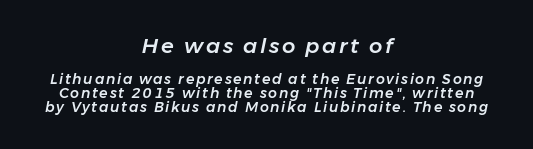
Caption: multi-line text, centered on the measure. Larger block? The one above; the one below is distinctly smaller. Cramped leading. Plain, unruled lines of type. The lettering tilts uniformly, giving the passage an italic look.
